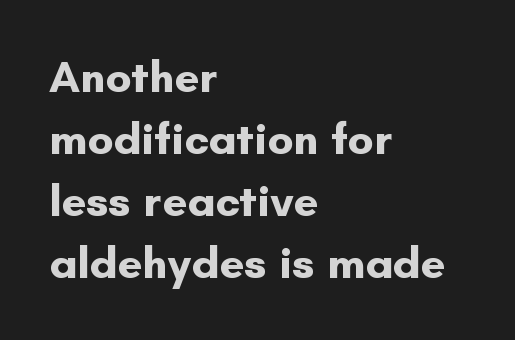
Leading matches the norm, producing a regular column. The lettering holds an erect, upright posture throughout. Tracking here is standard; glyphs follow each other at the usual distance. Heft: maximum for text — a bold. Each letter's strokes conclude bluntly, with no projecting serifs. A typesetter would call this proportional, since set widths differ per character.
